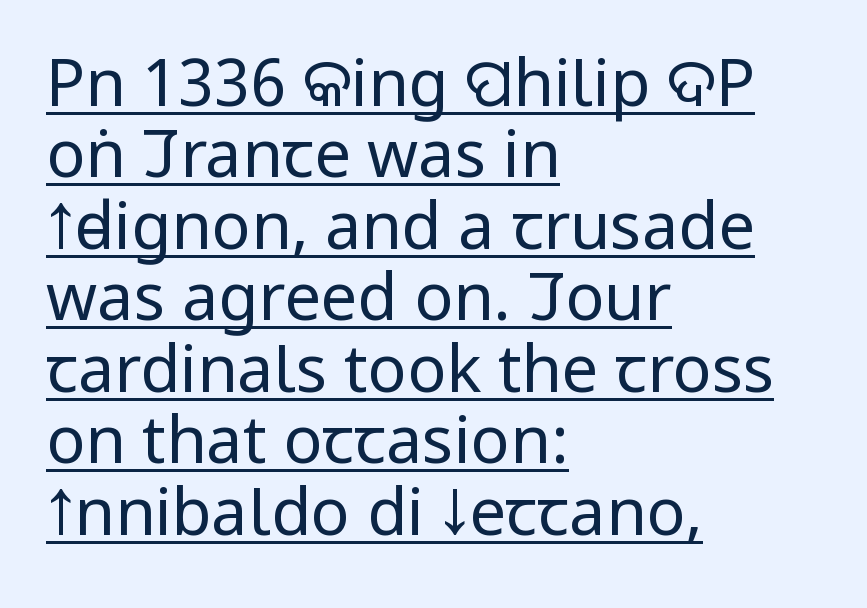
{"serif": "no", "italic": "no", "bold": "no", "weight": "regular", "width": "condensed", "stroke_contrast": "low", "x_height": "large", "monospaced": "no", "underline": "yes", "align": "left", "line_spacing": "tight", "line_spacing_ratio": 1.1, "letter_spacing": "normal", "letter_spacing_em": 0.0, "glyph_px": 65}
